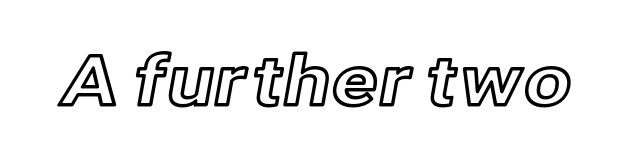
Nobody touched the tracking dial on this one. Is this a fixed-width face? No — the glyphs have proportional, varying widths. Clear beneath every line of the passage.
